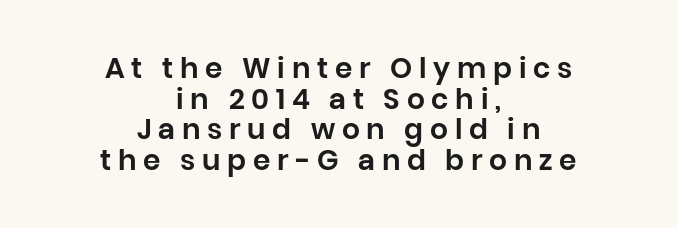
Q: Is the text italic (slanted)? A: No, it is upright.
Q: Is the typeface a serif or a sans-serif typeface? A: Sans-serif.
Q: Is the text underlined? A: No.
Q: How is the paragraph aligned? A: Centered.
Q: Is the spacing between letters normal or unusually wide? A: Unusually wide.
Q: Is the spacing between lines tight, normal or loose? A: Tight.
Q: Width (condensed, normal, or wide)? A: Normal.
Q: Stroke contrast? A: Low.
Q: x-height? A: Large.
Q: Monospaced? A: No.
